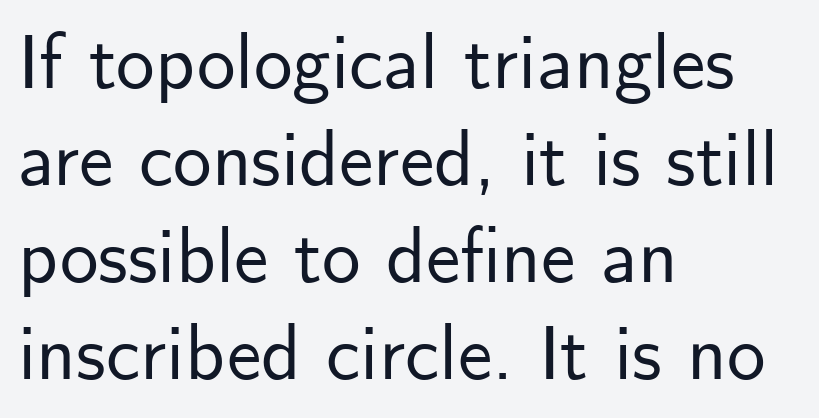
Leading matches the norm, producing a regular column. This sample uses an upright cut, with every glyph sitting square on the baseline. All the whitespace from short lines collects on the right. The glyphs are unaccompanied by any horizontal stroke below them.
